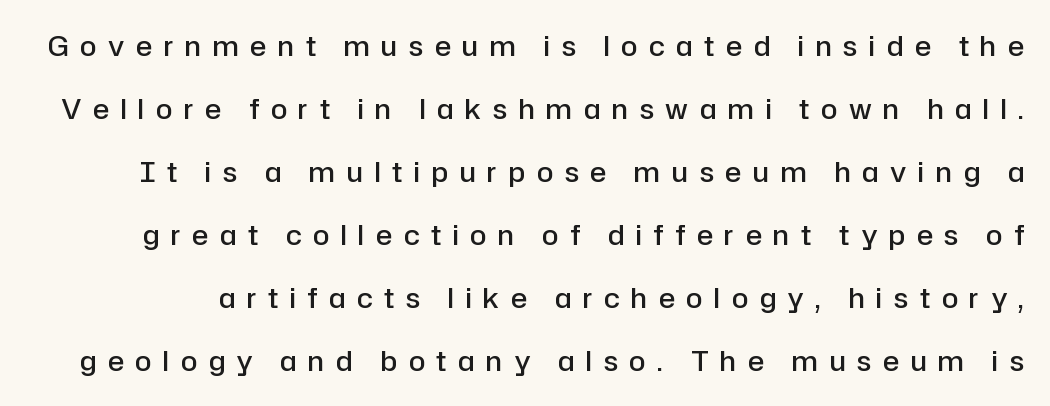
Q: Is the text bold? A: Semi-bold.
Q: Is the text italic (slanted)? A: No, it is upright.
Q: Is the text underlined? A: No.
Q: Is the spacing between letters normal or unusually wide? A: Unusually wide.
Q: Is the spacing between lines tight, normal or loose? A: Loose.
